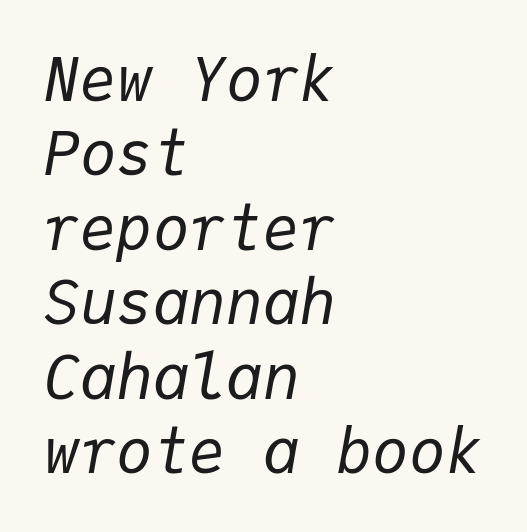
Underline: absent. The letterforms sit shoulder to shoulder at normal distance. Characters are canted at an angle relative to the baseline's perpendicular. The face used here is monospaced, like something from a code editor. Unbolded letterforms with no extra heft.
